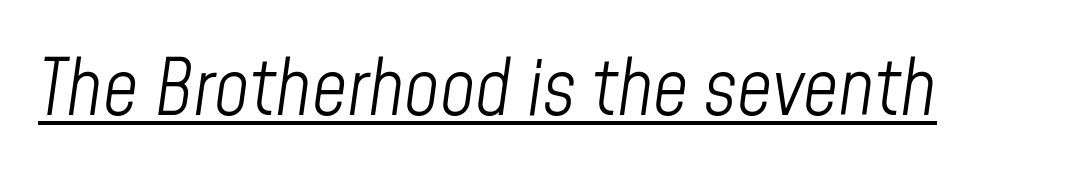
Q: Is the text bold? A: No.
Q: Is the text italic (slanted)? A: Yes, it leans right by about 8 degrees.
Q: Is the text underlined? A: Yes.
Q: Is the spacing between letters normal or unusually wide? A: Normal.
Q: Width (condensed, normal, or wide)? A: Condensed.
Q: Stroke contrast? A: Low.
Q: x-height? A: Medium.
Q: Monospaced? A: No.
